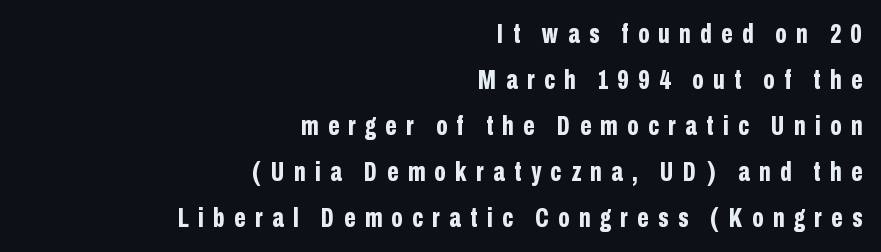
Q: Is the text bold? A: Yes.
Q: Is the text italic (slanted)? A: No, it is upright.
Q: Is the text underlined? A: No.
Q: How is the paragraph aligned? A: Right-aligned.
Q: Is the spacing between letters normal or unusually wide? A: Unusually wide.
Q: Is the spacing between lines tight, normal or loose? A: Normal.
